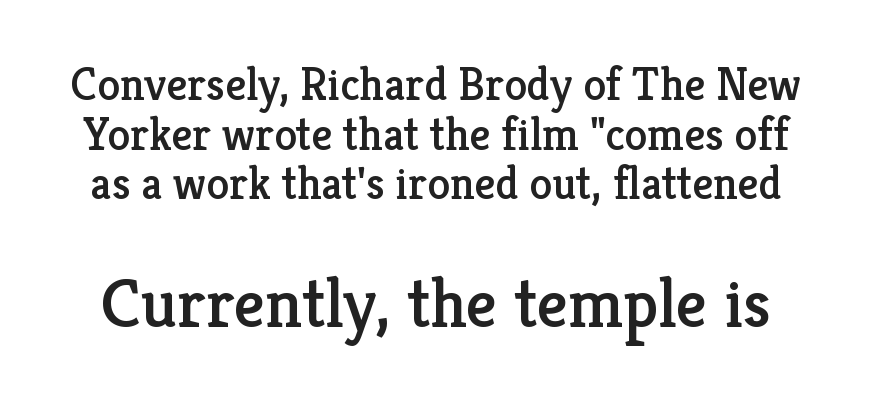
{"serif": "yes", "italic": "no", "width": "normal", "stroke_contrast": "low", "x_height": "medium", "monospaced": "no", "underline": "no", "line_spacing": "tight", "line_spacing_ratio": 1.08, "letter_spacing": "normal", "letter_spacing_em": 0.0, "larger_block": "second", "size_ratio": 1.5, "glyph_px": 69}
